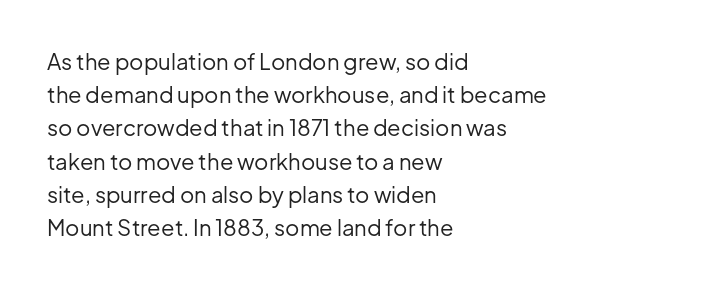
Q: Is the text bold? A: No.
Q: Is the text italic (slanted)? A: No, it is upright.
Q: Is the text underlined? A: No.
Q: How is the paragraph aligned? A: Left-aligned.
Q: Is the spacing between letters normal or unusually wide? A: Normal.
Q: Is the spacing between lines tight, normal or loose? A: Normal.
